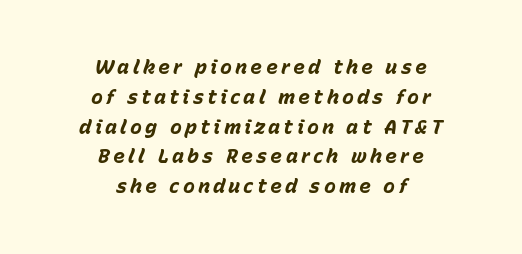
The image shows 20 px bold type, italic (leaning right); set centered, normal line spacing (1.49x), not underlined.
